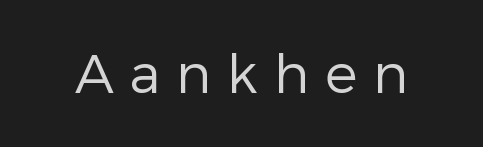
Q: Is the text bold? A: No.
Q: Is the text italic (slanted)? A: No, it is upright.
Q: Is the typeface a serif or a sans-serif typeface? A: Sans-serif.
Q: Is the text underlined? A: No.
Q: Is the spacing between letters normal or unusually wide? A: Unusually wide.
Q: Width (condensed, normal, or wide)? A: Normal.
Q: Stroke contrast? A: Low.
Q: x-height? A: Medium.
Q: Monospaced? A: No.
